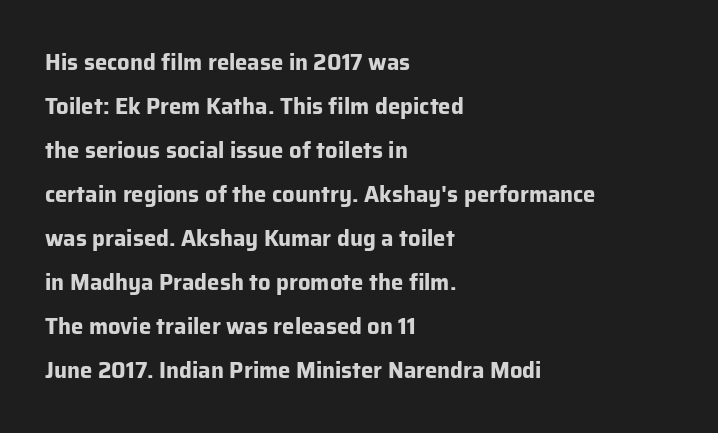
{"italic": "no", "bold": "yes", "underline": "no", "align": "left", "line_spacing": "loose", "line_spacing_ratio": 2.0, "letter_spacing": "normal", "letter_spacing_em": 0.0, "glyph_px": 22}
